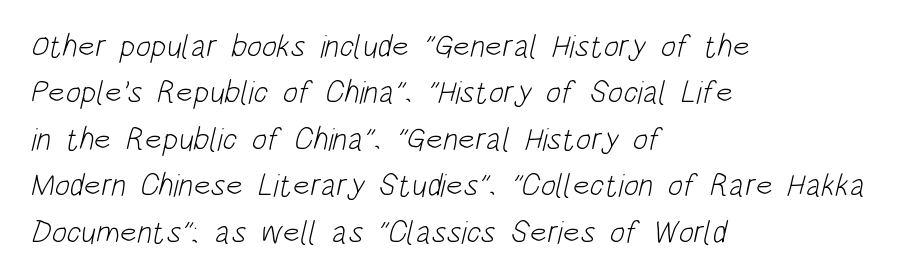
The image shows 32 px light, condensed sans-serif type; set left-aligned, normal line spacing (1.45x), normal letter spacing, not underlined; low stroke contrast and a large x-height.
